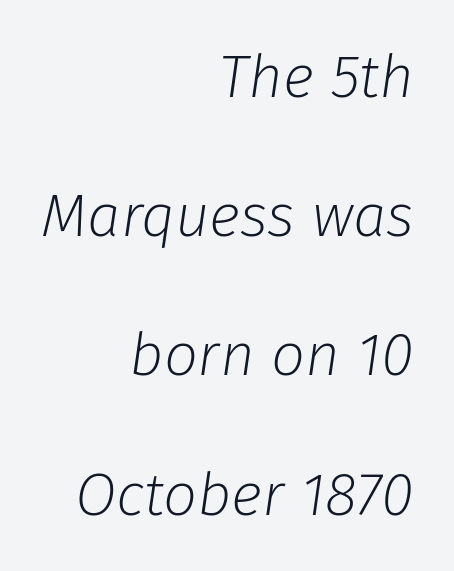
{"italic": "yes", "lean": "right", "slant_degrees": 8, "bold": "no", "weight": "light", "width": "normal", "stroke_contrast": "low", "x_height": "medium", "monospaced": "no", "underline": "no", "align": "right", "line_spacing": "loose", "line_spacing_ratio": 2.32, "letter_spacing": "normal", "letter_spacing_em": 0.0, "glyph_px": 60}
